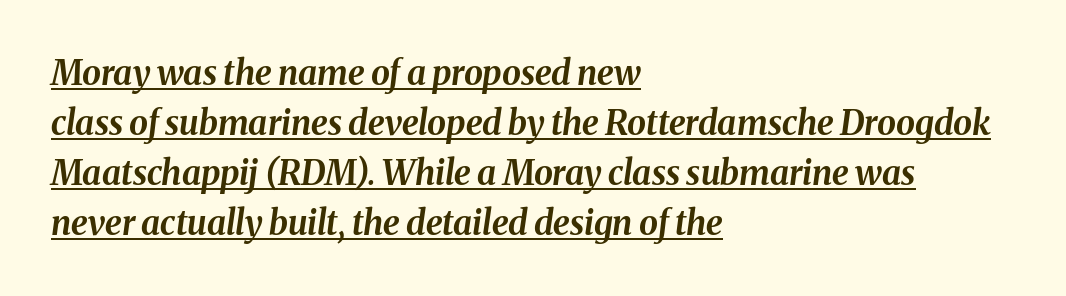
Q: Is the text bold? A: Yes.
Q: Is the text italic (slanted)? A: Yes, it leans right by about 8 degrees.
Q: Is the text underlined? A: Yes.
Q: How is the paragraph aligned? A: Left-aligned.
Q: Is the spacing between letters normal or unusually wide? A: Normal.
Q: Is the spacing between lines tight, normal or loose? A: Normal.
Q: Width (condensed, normal, or wide)? A: Normal.
Q: Stroke contrast? A: Medium.
Q: x-height? A: Medium.
Q: Monospaced? A: No.
